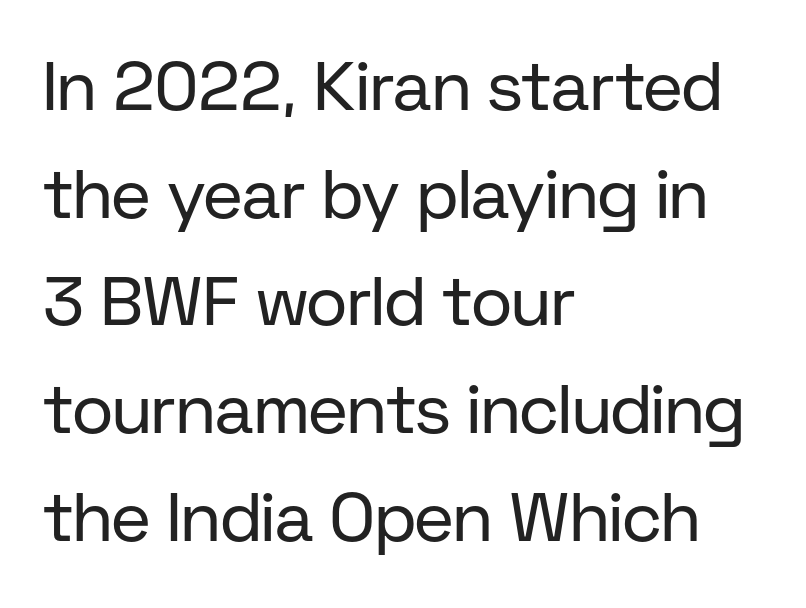
Q: Is the text bold? A: No.
Q: Is the text italic (slanted)? A: No, it is upright.
Q: Is the typeface a serif or a sans-serif typeface? A: Sans-serif.
Q: Is the text underlined? A: No.
Q: How is the paragraph aligned? A: Left-aligned.
Q: Is the spacing between letters normal or unusually wide? A: Normal.
Q: Is the spacing between lines tight, normal or loose? A: Normal.
Q: Width (condensed, normal, or wide)? A: Normal.
Q: Stroke contrast? A: Low.
Q: x-height? A: Medium.
Q: Monospaced? A: No.
